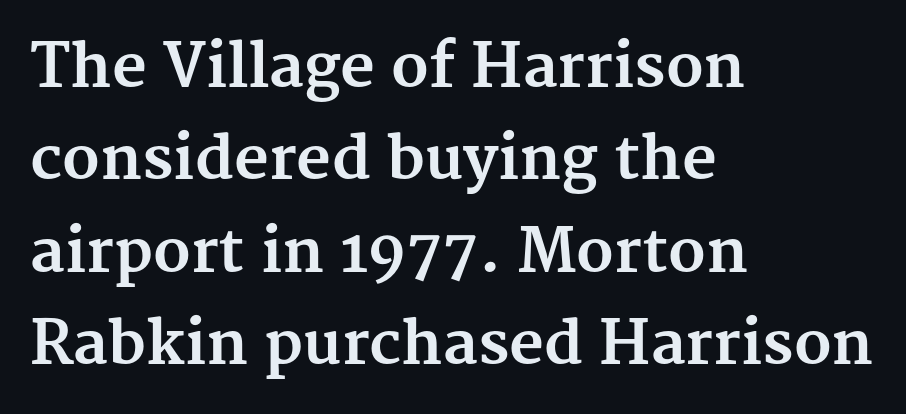
Q: Is the text bold? A: Yes.
Q: Is the text italic (slanted)? A: No, it is upright.
Q: Is the typeface a serif or a sans-serif typeface? A: Serif.
Q: Is the text underlined? A: No.
Q: How is the paragraph aligned? A: Left-aligned.
Q: Is the spacing between letters normal or unusually wide? A: Normal.
Q: Is the spacing between lines tight, normal or loose? A: Normal.
Q: Width (condensed, normal, or wide)? A: Normal.
Q: Stroke contrast? A: Medium.
Q: x-height? A: Medium.
Q: Monospaced? A: No.
